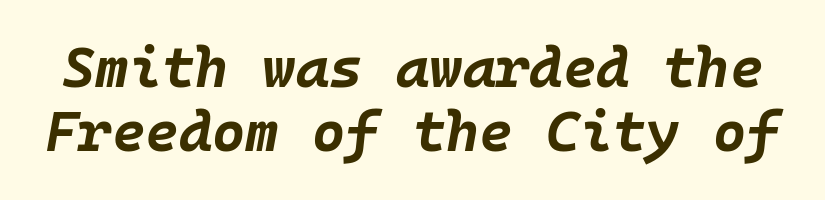
The rendering uses typewriter-style spacing with identical character cells. Designer's note — italics engaged. Strokes here are thick enough to call this a true bold. Short note: letters normally spaced. Words float on clear page, feet unadorned. Cramped leading.
